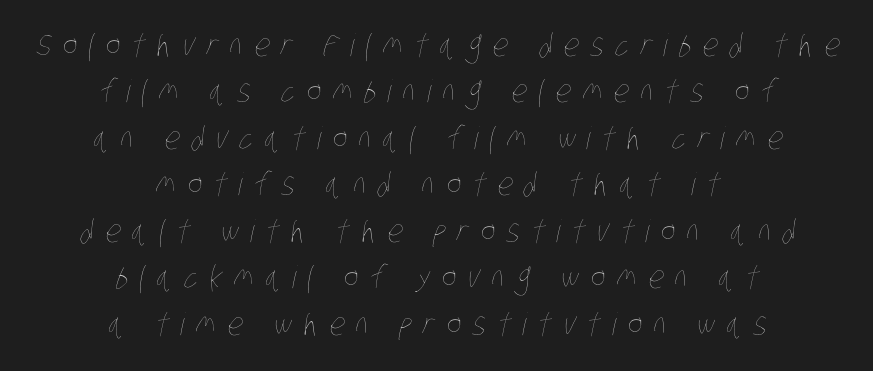
Q: Is the text bold? A: No.
Q: Is the text underlined? A: No.
Q: How is the paragraph aligned? A: Centered.
Q: Is the spacing between letters normal or unusually wide? A: Unusually wide.
Q: Is the spacing between lines tight, normal or loose? A: Normal.
Q: Width (condensed, normal, or wide)? A: Condensed.
Q: Stroke contrast? A: Low.
Q: x-height? A: Large.
Q: Monospaced? A: No.
